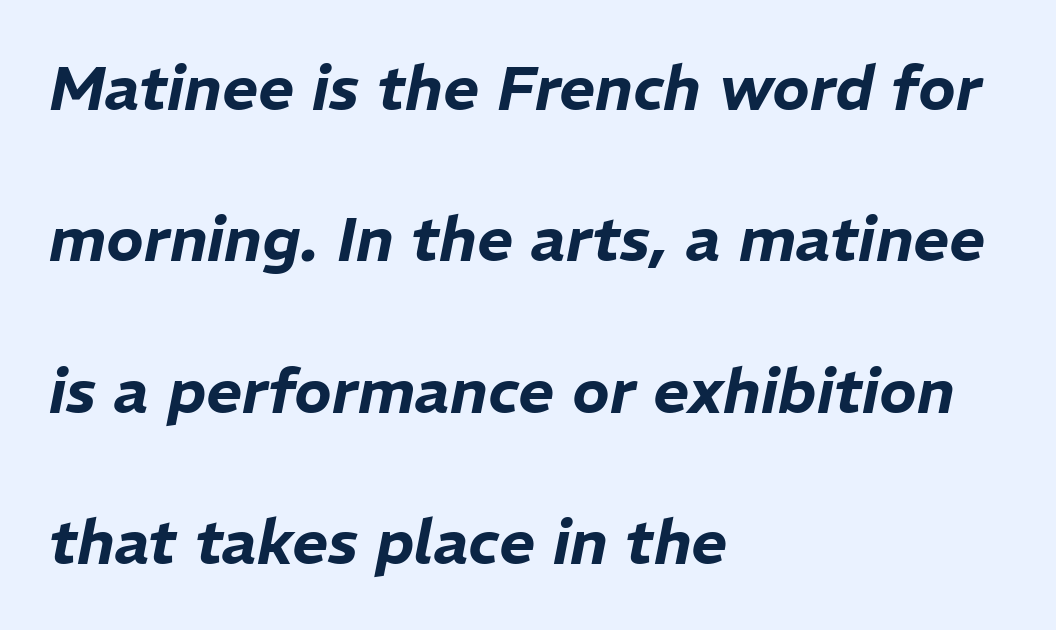
Q: Is the text italic (slanted)? A: Yes, it leans right by about 11 degrees.
Q: Is the text underlined? A: No.
Q: How is the paragraph aligned? A: Left-aligned.
Q: Is the spacing between letters normal or unusually wide? A: Normal.
Q: Is the spacing between lines tight, normal or loose? A: Loose.
Q: Width (condensed, normal, or wide)? A: Normal.
Q: Stroke contrast? A: Low.
Q: x-height? A: Medium.
Q: Monospaced? A: No.
